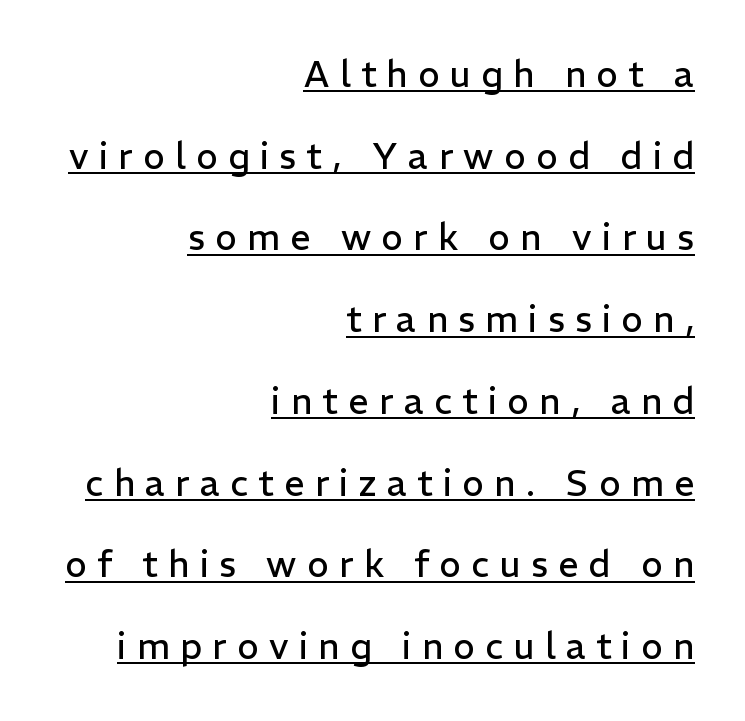
The image shows 36 px regular-weight sans-serif type, upright; set right-aligned, loose line spacing (2.27x), unusually wide letter spacing (+0.29 em), underlined; low stroke contrast and a medium x-height.
